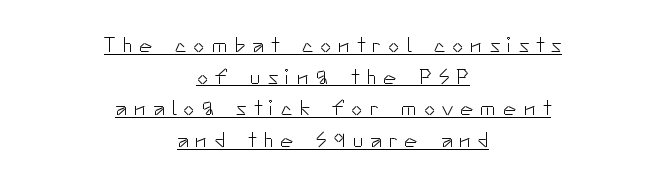
The specimen includes a rule beneath the text block's lines. Every character sits straight up, as roman type does. Words appear elongated and porous because spacing is wide. Quick note: interline space is typical. In CSS terms this would be text-align: center. The letterforms sit at book weight or below.
